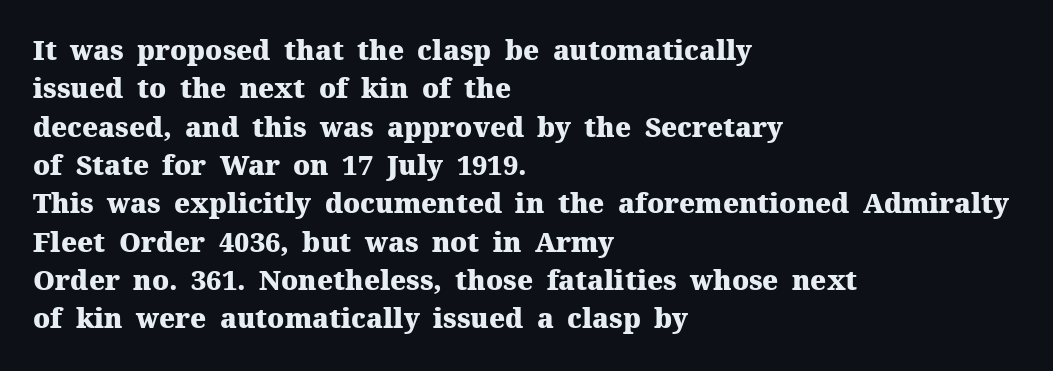
{"italic": "no", "bold": "yes", "underline": "no", "align": "left", "line_spacing": "normal", "line_spacing_ratio": 1.42, "letter_spacing": "normal", "letter_spacing_em": 0.0, "glyph_px": 27}
